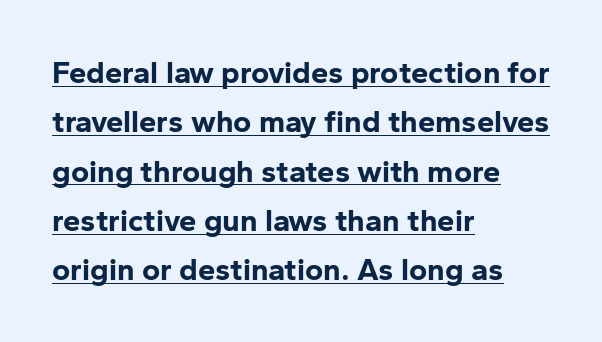
{"serif": "no", "italic": "no", "bold": "yes", "weight": "bold", "width": "normal", "stroke_contrast": "low", "x_height": "medium", "monospaced": "no", "underline": "yes", "align": "left", "line_spacing": "normal", "line_spacing_ratio": 1.59, "letter_spacing": "normal", "letter_spacing_em": 0.0, "glyph_px": 31}
